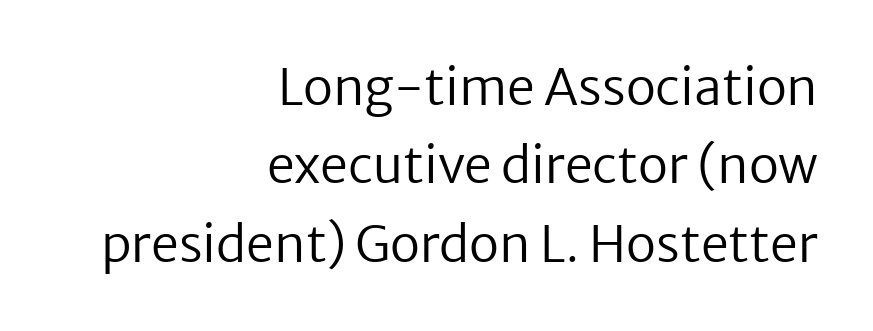
The image shows 50 px regular-weight sans-serif type, upright; set right-aligned, normal line spacing (1.57x), normal letter spacing, not underlined; low stroke contrast and a medium x-height.
